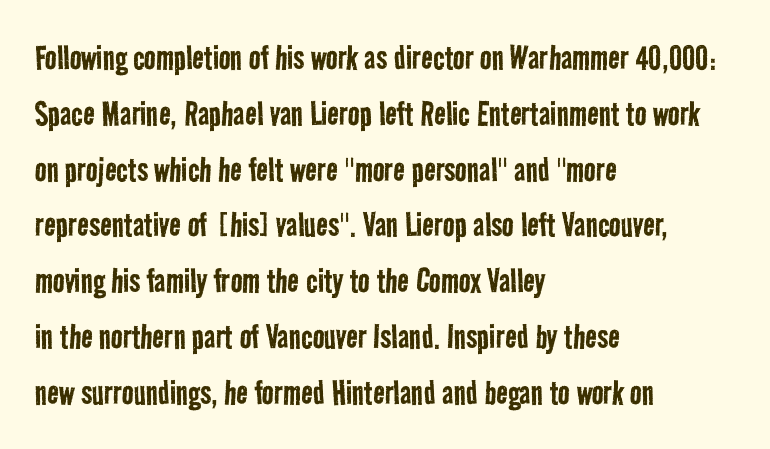
The image shows 39 px regular-weight, condensed sans-serif type; set left-aligned, normal line spacing (1.43x), normal letter spacing, not underlined; low stroke contrast and a medium x-height.
